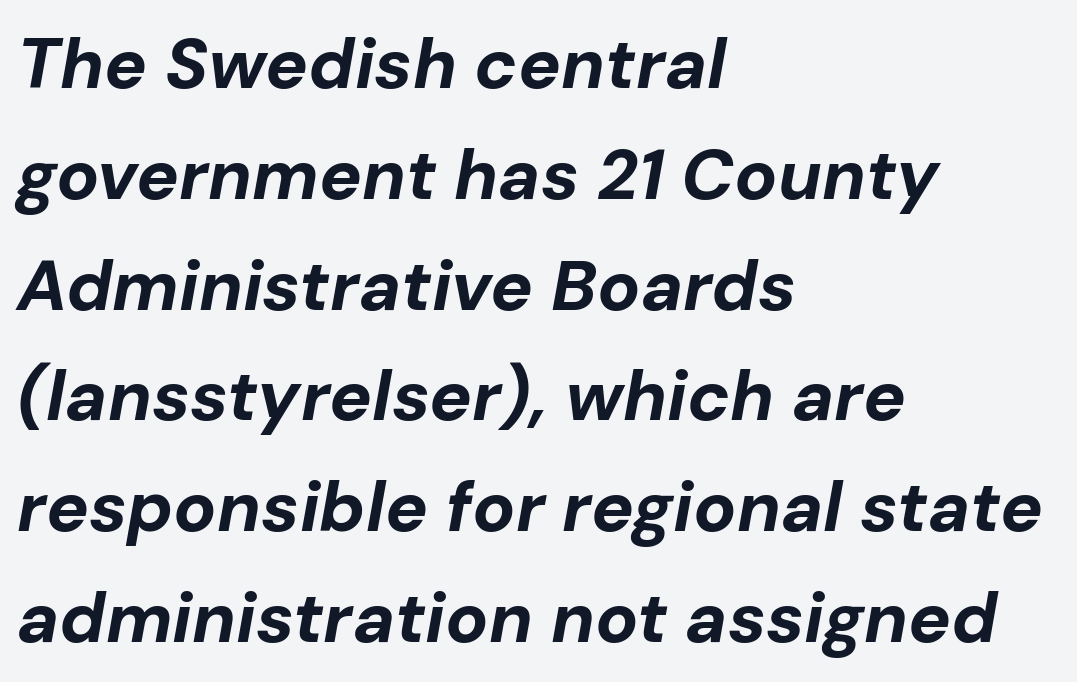
{"italic": "yes", "lean": "right", "slant_degrees": 10, "bold": "yes", "weight": "bold", "width": "normal", "stroke_contrast": "low", "x_height": "medium", "monospaced": "no", "underline": "no", "align": "left", "line_spacing": "normal", "line_spacing_ratio": 1.56, "letter_spacing": "normal", "letter_spacing_em": 0.0, "glyph_px": 71}
